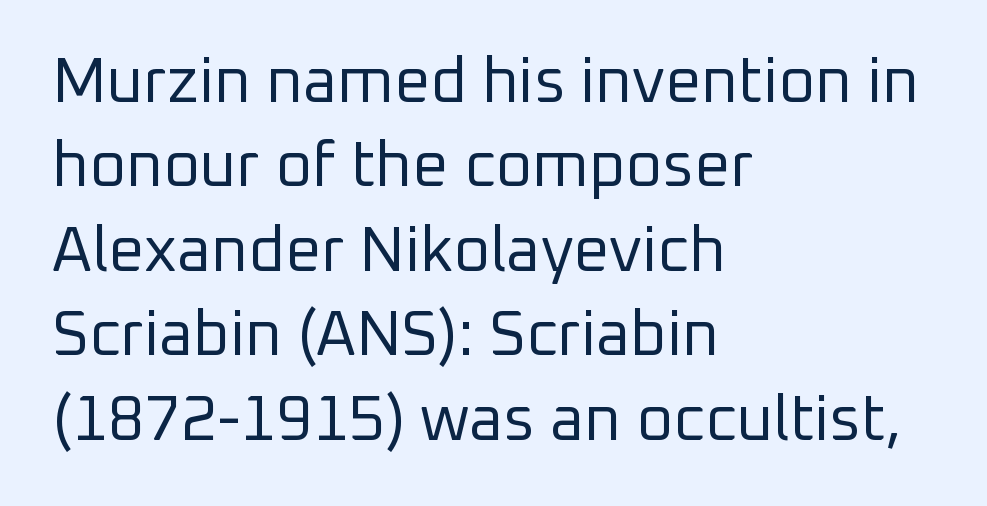
{"serif": "no", "italic": "no", "bold": "no", "weight": "regular", "width": "normal", "stroke_contrast": "low", "x_height": "medium", "monospaced": "no", "underline": "no", "align": "left", "line_spacing": "normal", "line_spacing_ratio": 1.34, "letter_spacing": "normal", "letter_spacing_em": 0.0, "glyph_px": 63}
